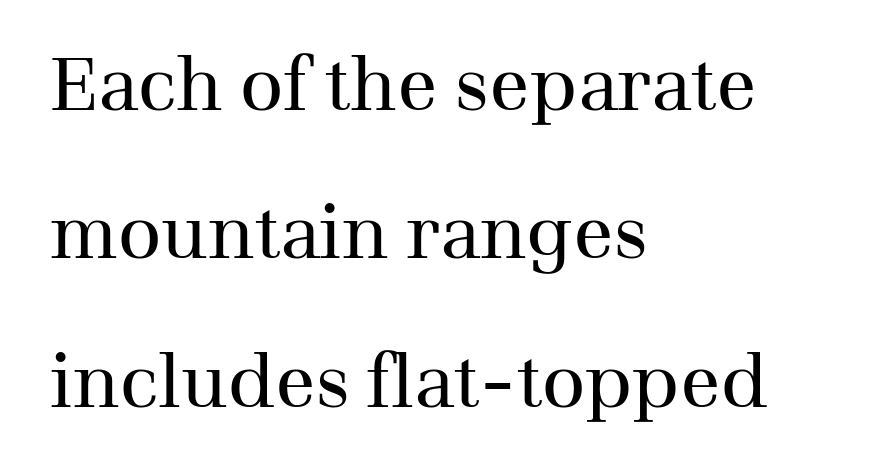
{"serif": "yes", "italic": "no", "bold": "no", "weight": "regular", "width": "normal", "stroke_contrast": "medium", "x_height": "medium", "monospaced": "no", "underline": "no", "align": "left", "line_spacing": "loose", "line_spacing_ratio": 1.98, "letter_spacing": "normal", "letter_spacing_em": 0.0, "glyph_px": 75}
